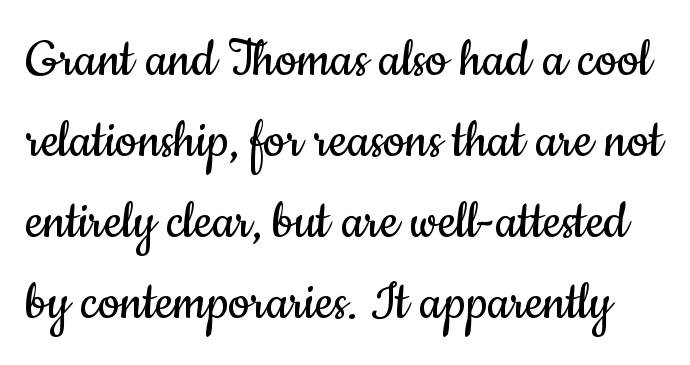
The image shows 61 px regular-weight, condensed sans-serif type; set normal line spacing (1.33x), normal letter spacing, not underlined; low stroke contrast and a small x-height.
